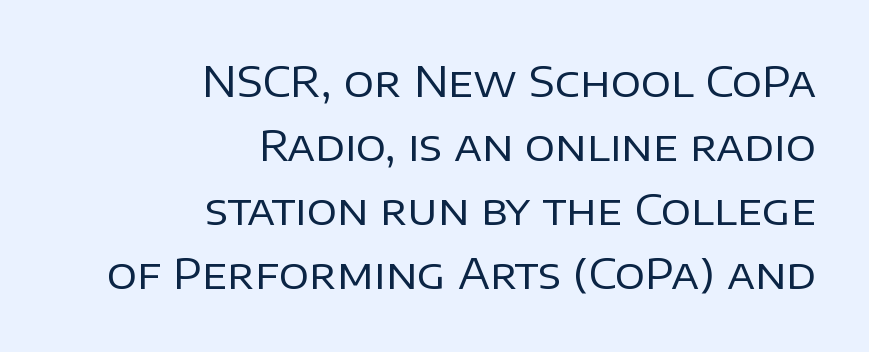
{"serif": "no", "italic": "no", "bold": "no", "weight": "regular", "width": "normal", "stroke_contrast": "low", "x_height": "large", "monospaced": "no", "underline": "no", "align": "right", "line_spacing": "normal", "line_spacing_ratio": 1.52, "letter_spacing": "normal", "letter_spacing_em": 0.0, "glyph_px": 42}
